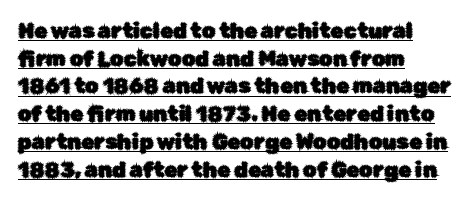
The image shows 21 px text type, upright; set left-aligned, normal line spacing (1.32x), normal letter spacing, underlined.
